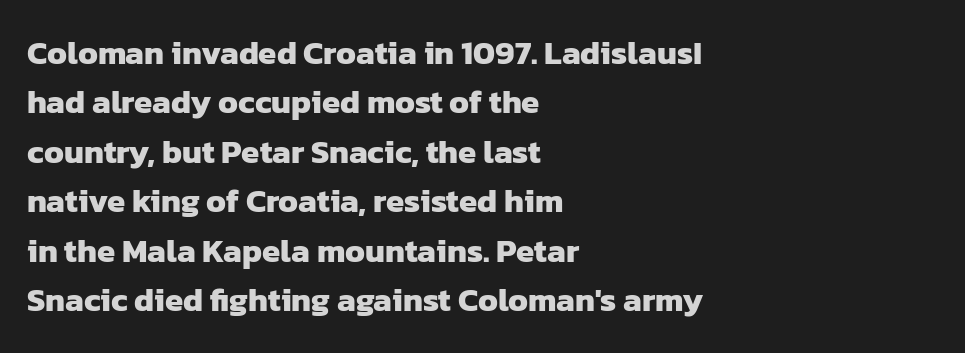
{"serif": "no", "bold": "yes", "weight": "heavy", "width": "normal", "stroke_contrast": "low", "x_height": "medium", "monospaced": "no", "underline": "no", "align": "left", "line_spacing": "normal", "line_spacing_ratio": 1.5, "letter_spacing": "normal", "letter_spacing_em": 0.0, "glyph_px": 33}
